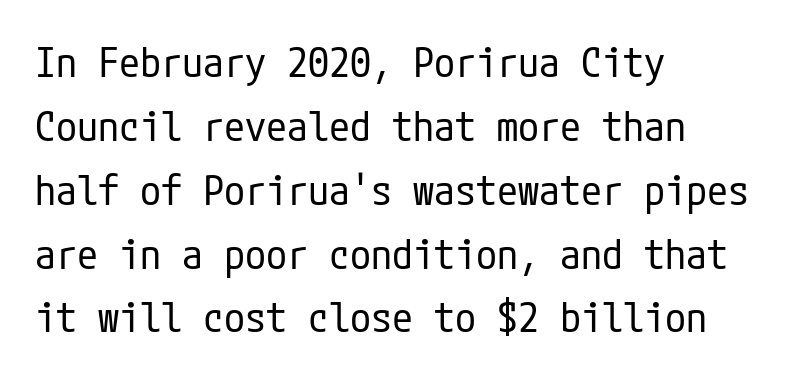
Font category for this specimen: sans-serif. This sample uses plain, unmodified letter spacing. The gap between lines stays unmarked. Regarding leading, the lines here are spaced in the standard way.
